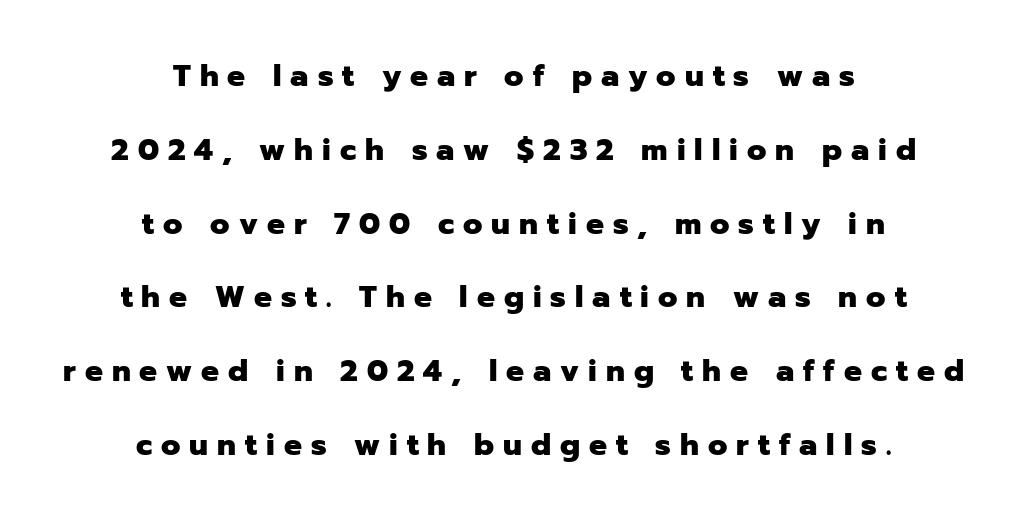
{"serif": "no", "italic": "no", "bold": "yes", "weight": "heavy", "width": "normal", "stroke_contrast": "low", "x_height": "medium", "monospaced": "no", "underline": "no", "align": "center", "line_spacing": "loose", "line_spacing_ratio": 2.46, "letter_spacing": "wide", "letter_spacing_em": 0.3, "glyph_px": 30}
